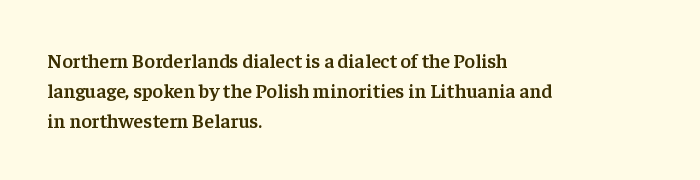
Q: Is the text bold? A: Semi-bold.
Q: Is the text italic (slanted)? A: No, it is upright.
Q: Is the text underlined? A: No.
Q: How is the paragraph aligned? A: Left-aligned.
Q: Is the spacing between letters normal or unusually wide? A: Normal.
Q: Is the spacing between lines tight, normal or loose? A: Normal.
